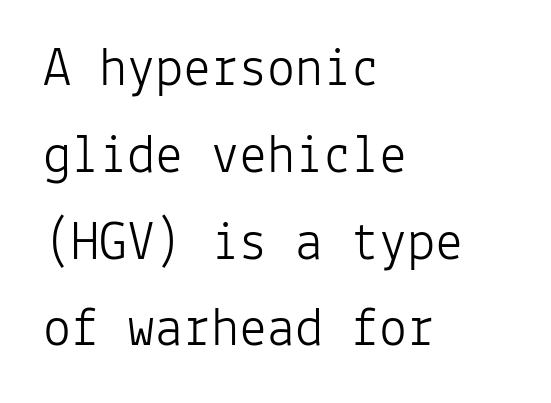
Horizontally, the lines are justified to the leading edge only. Decoration check: the copy has no underline. Italic: no, the glyphs are upright roman. Spacing verdict: monospaced, one width for all characters. Caption: standard tracking, unaltered.
